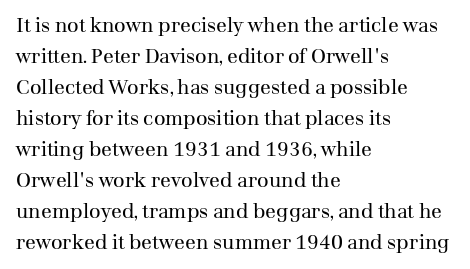
The face looks like a standard text weight, possibly lighter. The type is set solid horizontally, with unmodified tracking. The lettering stays uniformly vertical, giving the passage a roman look. Leading: standard. Casual observation: everything's shoved over to the left.
